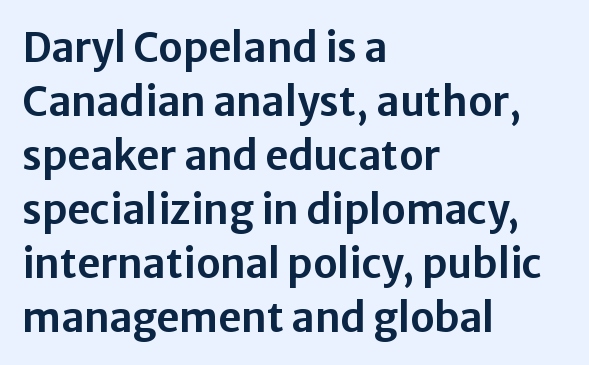
The image shows 40 px sans-serif type, upright; set left-aligned, normal line spacing (1.35x), normal letter spacing, not underlined; low stroke contrast and a medium x-height.
